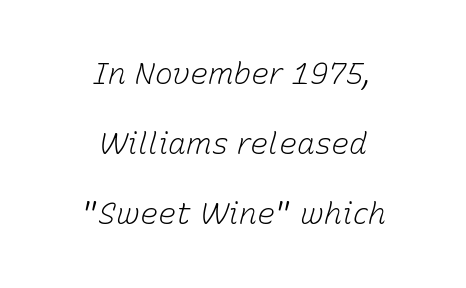
Q: Is the text bold? A: No.
Q: Is the text italic (slanted)? A: Yes, it leans right by about 15 degrees.
Q: Is the text underlined? A: No.
Q: How is the paragraph aligned? A: Centered.
Q: Is the spacing between letters normal or unusually wide? A: Normal.
Q: Is the spacing between lines tight, normal or loose? A: Loose.
Q: Width (condensed, normal, or wide)? A: Normal.
Q: Stroke contrast? A: Low.
Q: x-height? A: Medium.
Q: Monospaced? A: No.
